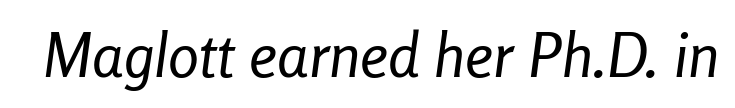
Compared with typical body copy, the letter spacing here is the same. The passage shown is typed in a proportional face where columns would drift. Compared with a typical body face, this is equally light or lighter still. Clear beneath every line of the passage.
